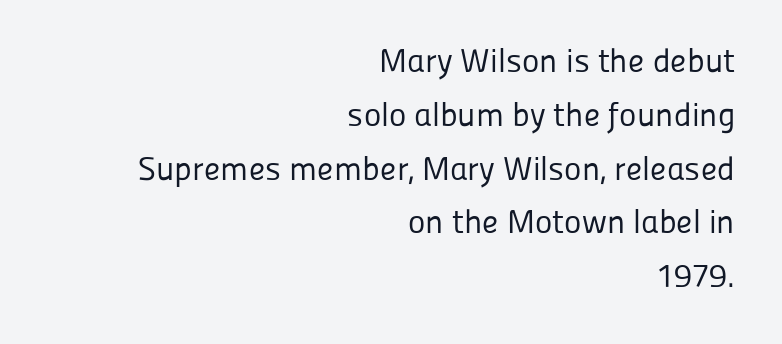
The image shows 33 px regular-weight sans-serif type, upright; set right-aligned, normal line spacing (1.63x), normal letter spacing, not underlined; low stroke contrast and a medium x-height.
